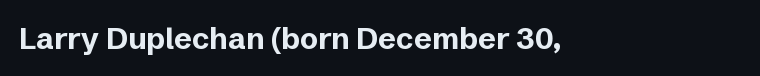
The specimen reads as upright at a glance. In terms of letterform style, serifs are entirely absent. What stands out about the letter spacing? Nothing — it is the standard amount. Chunky letters — that's bold for sure. Proportional: the letters do not fall into vertical columns. Check under the words: just untouched page.
